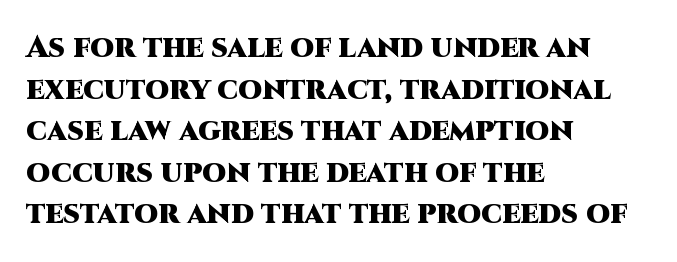
{"serif": "no", "italic": "no", "bold": "yes", "weight": "heavy", "width": "normal", "stroke_contrast": "high", "x_height": "large", "monospaced": "no", "underline": "no", "align": "left", "line_spacing": "normal", "line_spacing_ratio": 1.34, "letter_spacing": "normal", "letter_spacing_em": 0.0, "glyph_px": 31}
